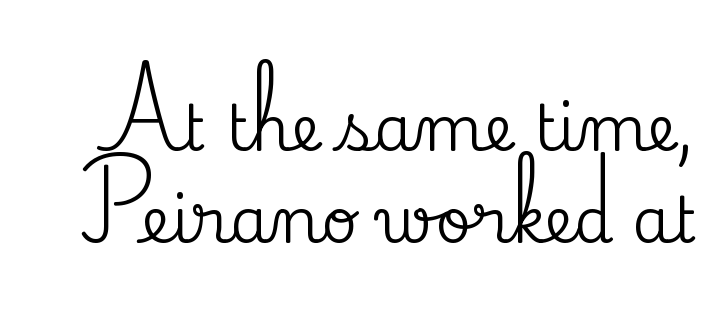
{"serif": "yes", "italic": "no", "width": "normal", "stroke_contrast": "medium", "x_height": "small", "monospaced": "no", "underline": "no", "line_spacing": "normal", "line_spacing_ratio": 1.46, "letter_spacing": "normal", "letter_spacing_em": 0.0, "glyph_px": 63}
